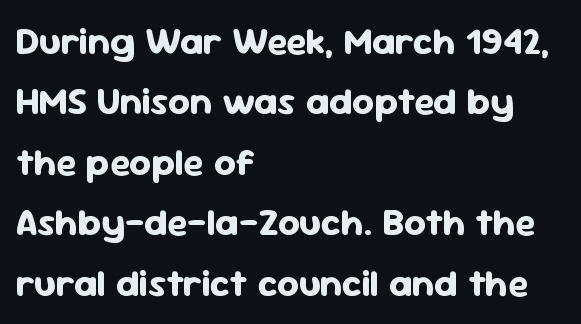
Normally led — the rows are evenly, conventionally spaced. The text was rendered using a sans face with plain stroke endings. Do the characters align in a grid? No, the font is proportional. Notice how thick the strokes are: this is what a full bold looks like. What stands out about the letter spacing? Nothing — it is the standard amount.
